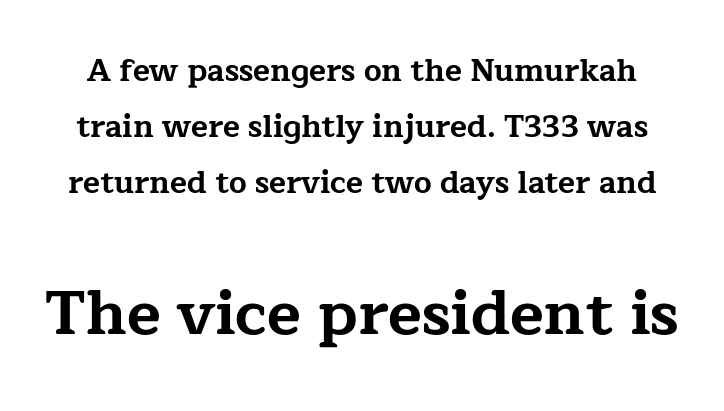
The image shows 62 px bold, wide serif type, upright; set line spacing 1.8x, normal letter spacing, not underlined; the second (bottom) block is 2.0x larger; low stroke contrast and a medium x-height.
